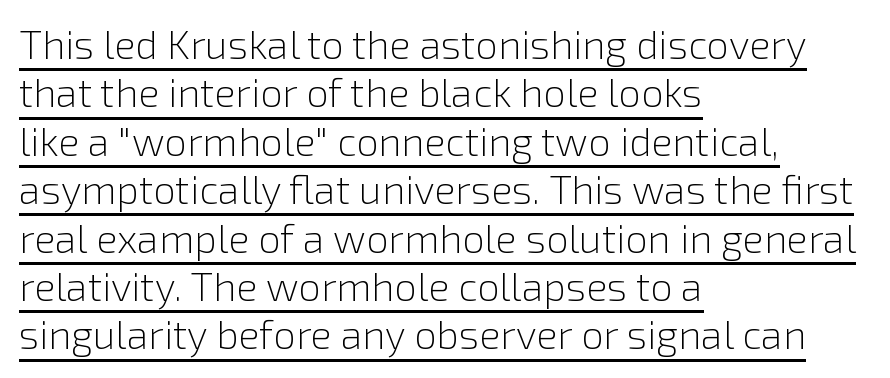
{"serif": "no", "italic": "no", "bold": "no", "weight": "light", "width": "normal", "x_height": "medium", "monospaced": "no", "underline": "yes", "align": "left", "line_spacing_ratio": 1.21, "letter_spacing": "normal", "letter_spacing_em": 0.0, "glyph_px": 40}
